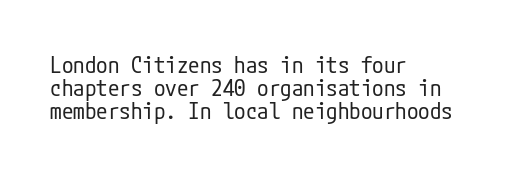
{"italic": "no", "bold": "no", "underline": "no", "align": "left", "line_spacing": "tight", "line_spacing_ratio": 0.99, "letter_spacing": "normal", "letter_spacing_em": 0.0, "glyph_px": 23}
